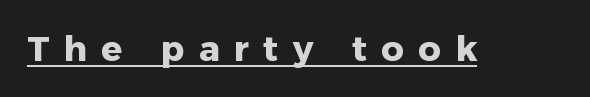
As a designer I'd log this as weight 700, bold. You could not count columns in this text — the font is proportionally spaced. Are there feet on the stems? There aren't — it's a sans. Glance below the letters and you will spot a drawn line. Designer's note — italics off, roman on.
